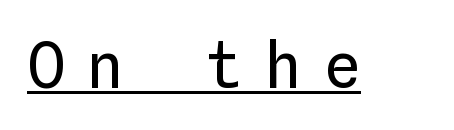
This rendering features underlined lettering. No letter is thick-stroked: the sample isn't bold. Between one letter and the next there's a generous, obvious gap. The letters stand upright; this is a roman face. The letters march in equal steps, a hallmark of fixed-pitch type.
